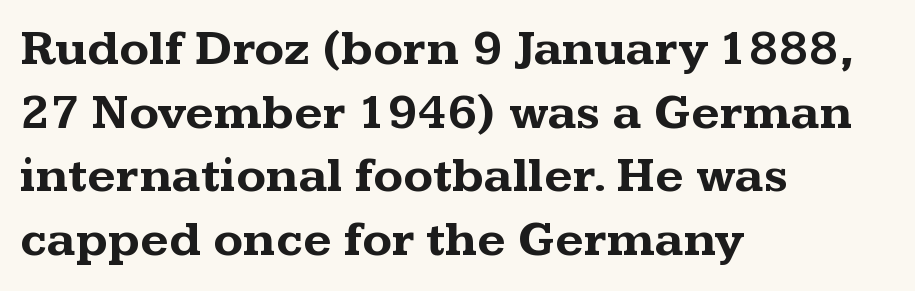
{"serif": "yes", "italic": "no", "bold": "yes", "weight": "bold", "width": "wide", "stroke_contrast": "medium", "x_height": "medium", "monospaced": "no", "underline": "no", "align": "left", "line_spacing": "normal", "line_spacing_ratio": 1.3, "letter_spacing": "normal", "letter_spacing_em": 0.0, "glyph_px": 49}
